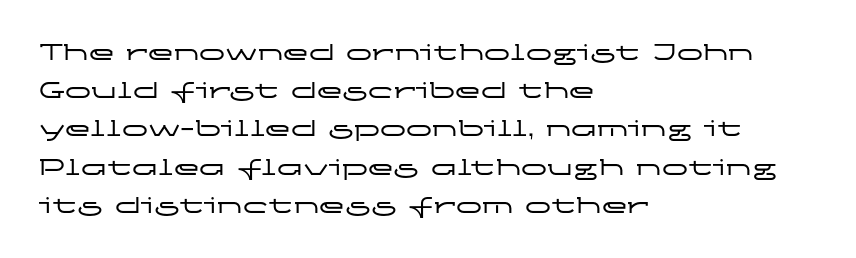
The image shows 26 px text type, upright; set left-aligned, normal line spacing (1.47x), normal letter spacing, not underlined.
